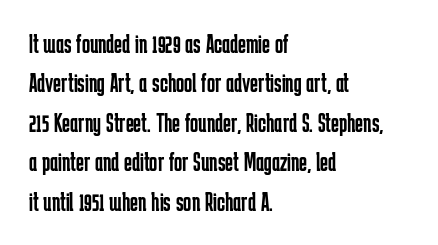
Quick note: not italic, upright. Is the stroke heavy? The answer is a plain regular-or-lighter. The setting favours the left margin, as ordinary paragraphs usually do. Has an underline been added? It has not. Tracking here is standard; glyphs follow each other at the usual distance. Line spacing here is normal.
